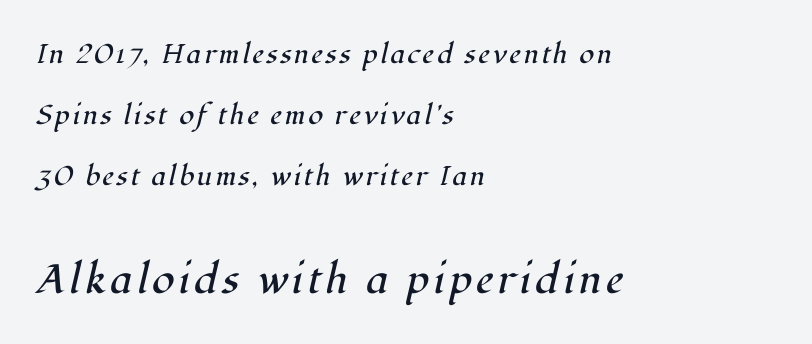
The image shows 41 px regular-weight serif type, italic (leaning right); set left-aligned, loose line spacing (2.26x), not underlined; the second (bottom) block is 1.52x larger; high stroke contrast and a medium x-height.
